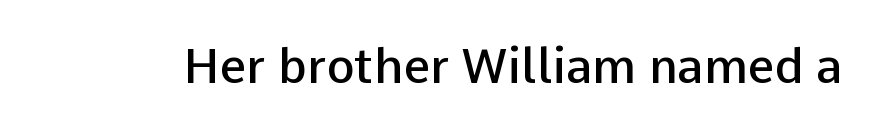
The letters advance in unequal steps, a hallmark of proportional type. Unlike a traditional serif, this face leaves its strokes unadorned. The letterforms sit shoulder to shoulder at normal distance. This is moderately heavy type, rendered in semibold. Plain, unruled lines of type.
